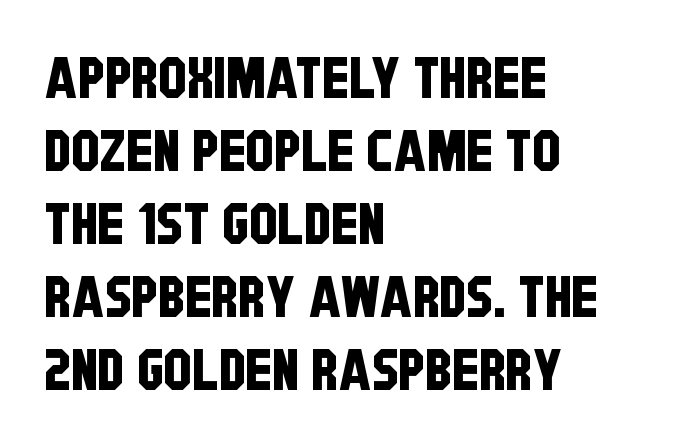
The block of text has a typical density, with ordinary space between rows. The face used here is proportionally spaced, like ordinary book or web type. The lines are quadded left. The face used here is rendered with its standard letterfit. The letters carry no serifs — their stems end cleanly without finishing strokes. The strip under each line holds only bare page.
